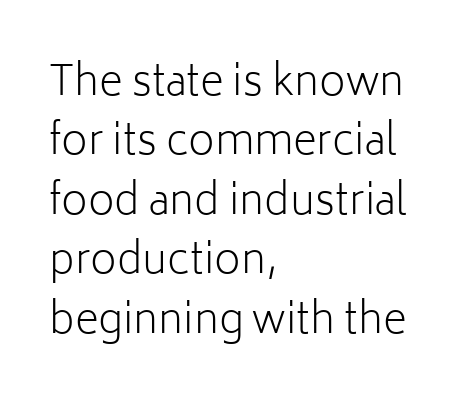
{"serif": "no", "italic": "no", "bold": "no", "weight": "light", "width": "normal", "stroke_contrast": "low", "x_height": "medium", "monospaced": "no", "underline": "no", "align": "left", "line_spacing": "normal", "line_spacing_ratio": 1.45, "letter_spacing": "normal", "letter_spacing_em": 0.0, "glyph_px": 41}
